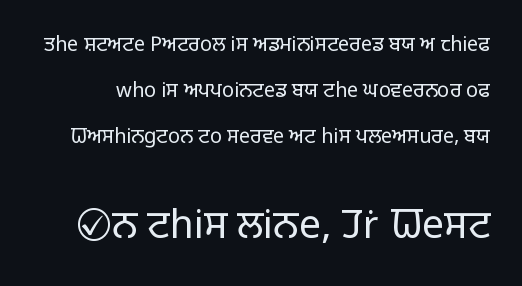
Are there feet on the stems? There aren't — it's a sans. The cut favours lightness, reaching ordinary text weight at its darkest. The passage shown begins with its smaller block and ends with its larger one. Here the glyphs are tracked normally, forming tight word shapes. Note the varied advance widths — an 'i' is clearly narrower than an 'm'.
